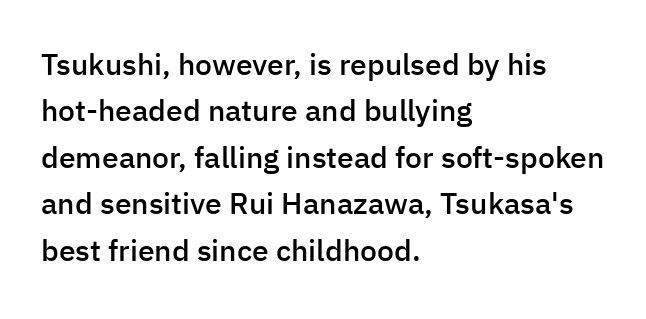
{"serif": "no", "italic": "no", "bold": "semi", "weight": "semibold", "width": "normal", "stroke_contrast": "low", "x_height": "medium", "monospaced": "no", "underline": "no", "align": "left", "line_spacing": "normal", "line_spacing_ratio": 1.55, "letter_spacing": "normal", "letter_spacing_em": 0.0, "glyph_px": 30}
